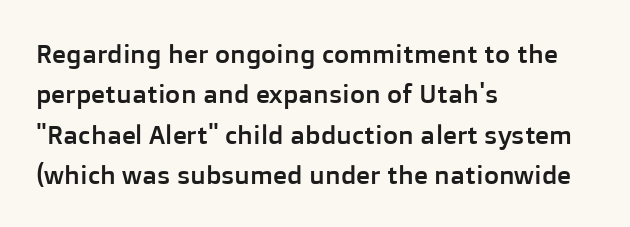
This rendering uses left alignment, leaving the right contour irregular. The vertical gap from one line to the next is medium. The space beneath each line is pristine and unruled. Does extra space separate the letters? No, they use regular spacing. Every character sits straight up, as roman type does.
